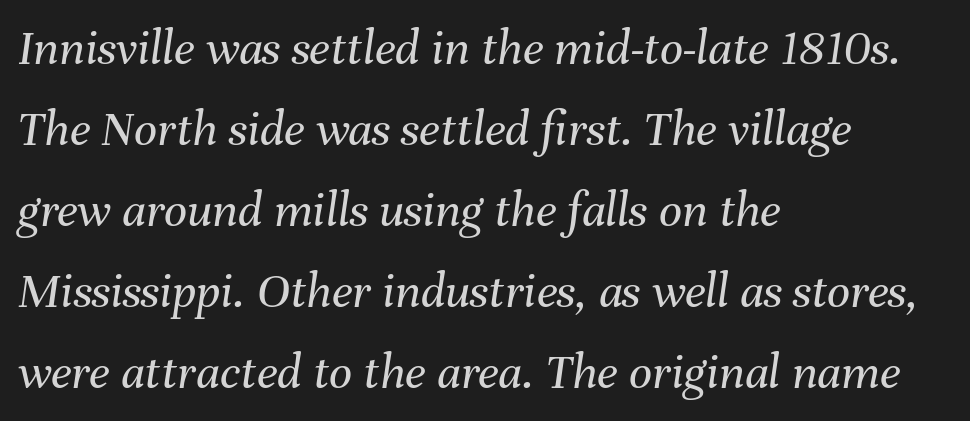
Q: Is the text bold? A: No.
Q: Is the text italic (slanted)? A: Yes, it leans right by about 8 degrees.
Q: Is the text underlined? A: No.
Q: How is the paragraph aligned? A: Left-aligned.
Q: Is the spacing between letters normal or unusually wide? A: Normal.
Q: Is the spacing between lines tight, normal or loose? A: Normal.
Q: Width (condensed, normal, or wide)? A: Normal.
Q: Stroke contrast? A: Medium.
Q: x-height? A: Medium.
Q: Monospaced? A: No.
